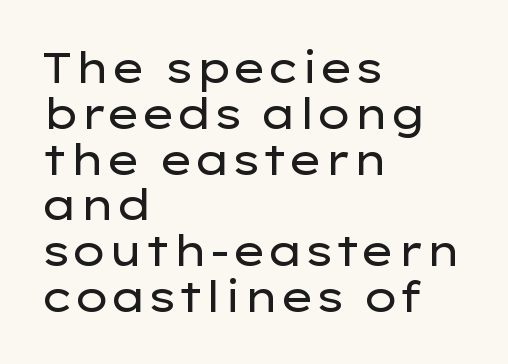
{"serif": "no", "italic": "no", "bold": "no", "weight": "regular", "width": "wide", "stroke_contrast": "low", "x_height": "medium", "monospaced": "no", "underline": "no", "align": "left", "line_spacing": "tight", "line_spacing_ratio": 1.09, "letter_spacing": "normal", "letter_spacing_em": 0.0, "glyph_px": 42}
